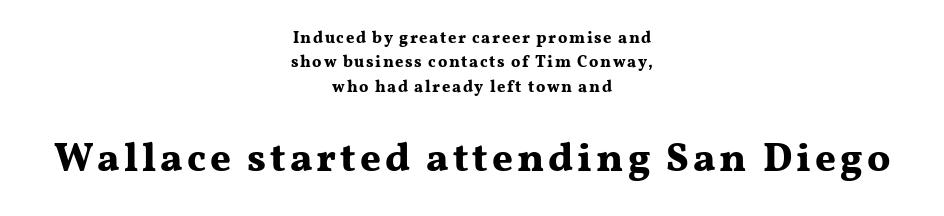
Q: Is the text bold? A: Yes.
Q: Is the text italic (slanted)? A: No, it is upright.
Q: Is the typeface a serif or a sans-serif typeface? A: Serif.
Q: Is the text underlined? A: No.
Q: How is the paragraph aligned? A: Centered.
Q: Is the spacing between lines tight, normal or loose? A: Normal.
Q: Which block of text is set in a larger size, the first (top) or the second (bottom)? A: The second (bottom) one.
Q: Width (condensed, normal, or wide)? A: Wide.
Q: Stroke contrast? A: Medium.
Q: x-height? A: Medium.
Q: Monospaced? A: No.
